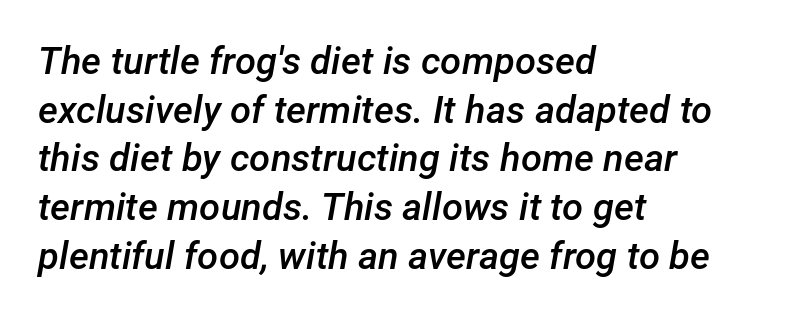
The image shows 38 px semibold type, italic (leaning right); set left-aligned, normal line spacing (1.28x), normal letter spacing, not underlined; low stroke contrast and a medium x-height.
